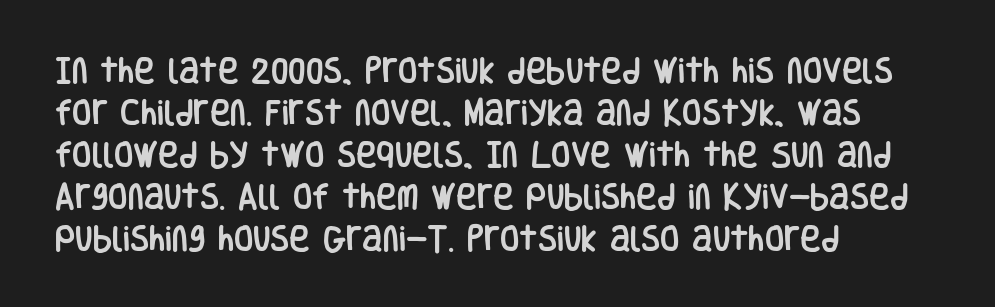
The image shows 28 px condensed sans-serif type, upright; set left-aligned, normal line spacing (1.5x), normal letter spacing, not underlined; low stroke contrast and a large x-height.
